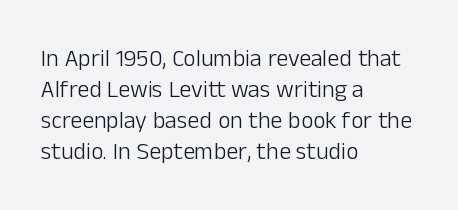
The image shows 24 px text type, upright; set left-aligned, normal line spacing (1.29x), normal letter spacing, not underlined.
